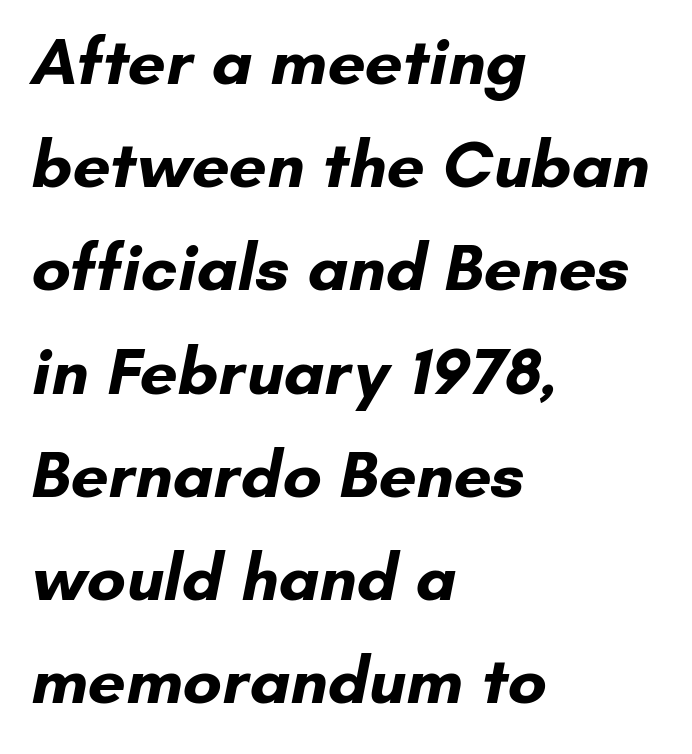
These lines are rendered in a variable-pitch font. The gaps between neighbouring characters are ordinary and unremarkable. The characters display no serif detailing; their extremities are plain. The paragraph has a hard left edge and a soft right edge.
